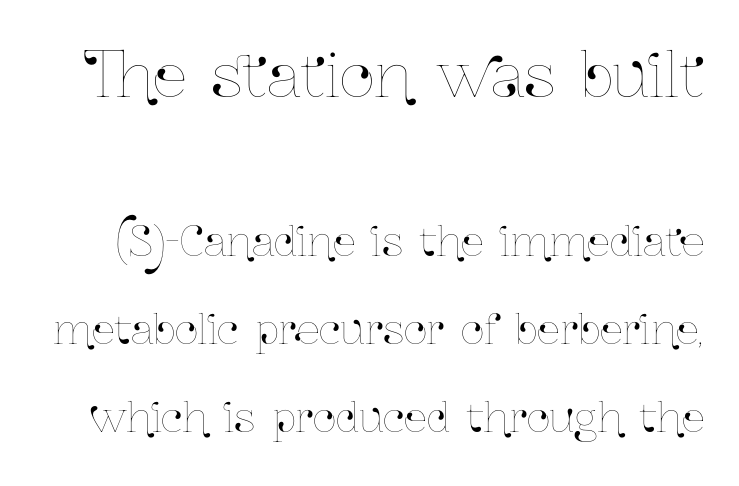
Q: Is the text italic (slanted)? A: No, it is upright.
Q: Is the text underlined? A: No.
Q: Is the spacing between letters normal or unusually wide? A: Normal.
Q: Is the spacing between lines tight, normal or loose? A: Loose.
Q: Which block of text is set in a larger size, the first (top) or the second (bottom)? A: The first (top) one.
Q: Width (condensed, normal, or wide)? A: Condensed.
Q: Stroke contrast? A: Low.
Q: x-height? A: Medium.
Q: Monospaced? A: No.
